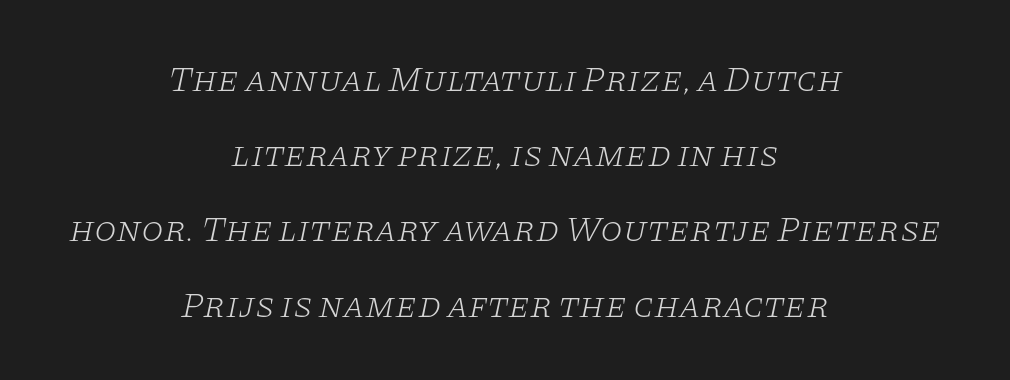
Q: Is the text bold? A: No.
Q: Is the text italic (slanted)? A: Yes, it leans right by about 11 degrees.
Q: Is the typeface a serif or a sans-serif typeface? A: Serif.
Q: Is the text underlined? A: No.
Q: How is the paragraph aligned? A: Centered.
Q: Is the spacing between letters normal or unusually wide? A: Normal.
Q: Is the spacing between lines tight, normal or loose? A: Loose.
Q: Width (condensed, normal, or wide)? A: Wide.
Q: Stroke contrast? A: Low.
Q: x-height? A: Large.
Q: Monospaced? A: No.
